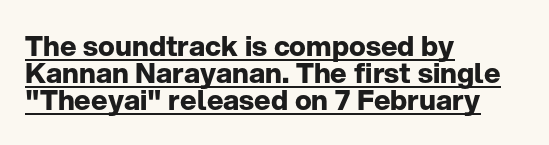
{"serif": "no", "italic": "no", "bold": "yes", "weight": "bold", "width": "normal", "stroke_contrast": "low", "x_height": "medium", "monospaced": "no", "underline": "yes", "align": "left", "line_spacing": "tight", "line_spacing_ratio": 0.96, "letter_spacing": "normal", "letter_spacing_em": 0.0, "glyph_px": 28}
